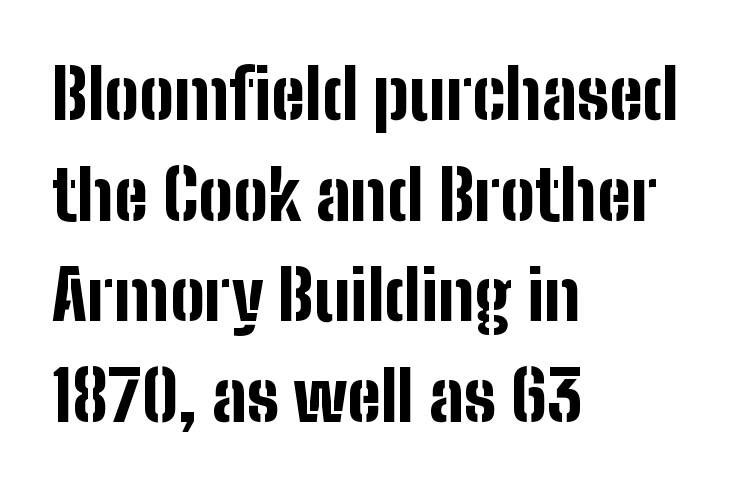
{"serif": "no", "italic": "no", "bold": "yes", "weight": "bold", "width": "condensed", "stroke_contrast": "low", "x_height": "medium", "monospaced": "no", "underline": "no", "align": "left", "line_spacing": "normal", "line_spacing_ratio": 1.46, "letter_spacing": "normal", "letter_spacing_em": 0.0, "glyph_px": 69}
